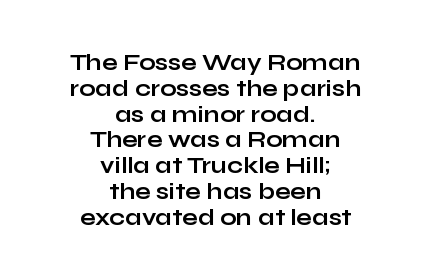
{"italic": "no", "bold": "yes", "underline": "no", "align": "center", "line_spacing": "tight", "line_spacing_ratio": 1.12, "letter_spacing": "normal", "letter_spacing_em": 0.0, "glyph_px": 23}
